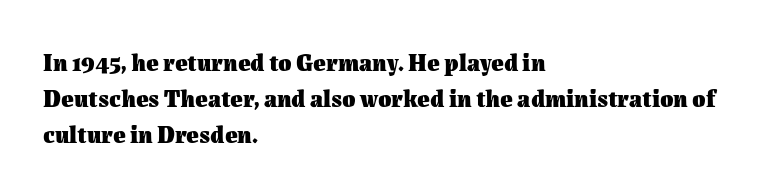
{"italic": "no", "bold": "yes", "underline": "no", "align": "left", "line_spacing": "normal", "line_spacing_ratio": 1.51, "letter_spacing": "normal", "letter_spacing_em": 0.0, "glyph_px": 24}
